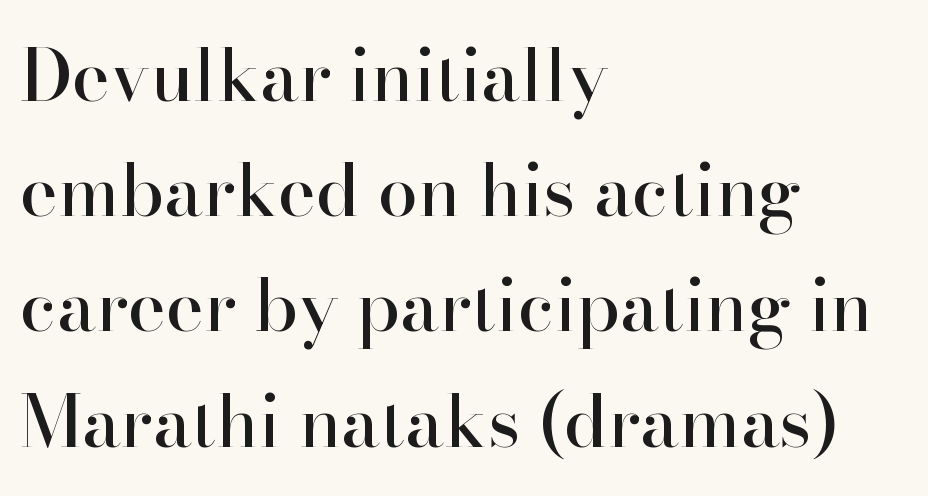
Leftover space on each line is placed entirely after the last word. These lines keep a tight, regular rhythm from letter to letter. This block has exactly the height ordinary leading produces. The font's upright variant was chosen for this text. Do the characters align in a grid? No, the font is proportional. The rendering shows small feet on the letterforms — a serif design.
